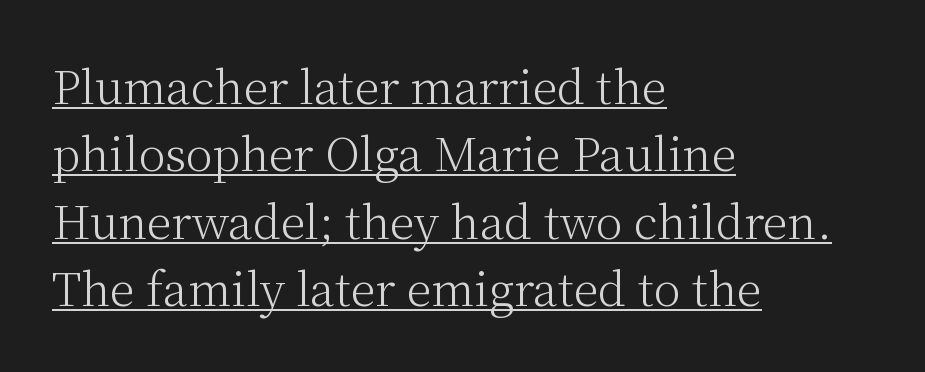
The image shows 45 px light serif type, upright; set left-aligned, normal line spacing (1.5x), normal letter spacing, underlined; medium stroke contrast and a medium x-height.
